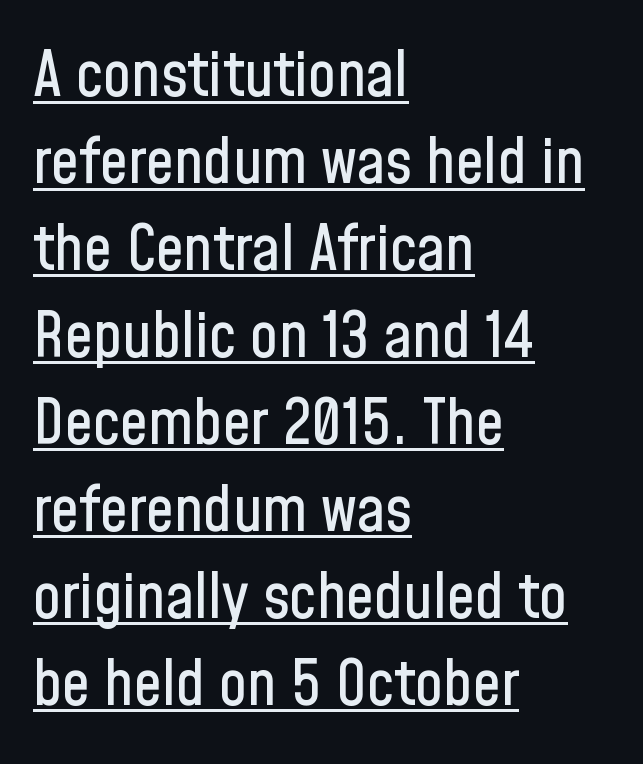
{"serif": "no", "italic": "no", "width": "condensed", "stroke_contrast": "low", "x_height": "medium", "monospaced": "no", "underline": "yes", "align": "left", "line_spacing": "normal", "line_spacing_ratio": 1.38, "letter_spacing": "normal", "letter_spacing_em": 0.0, "glyph_px": 63}
